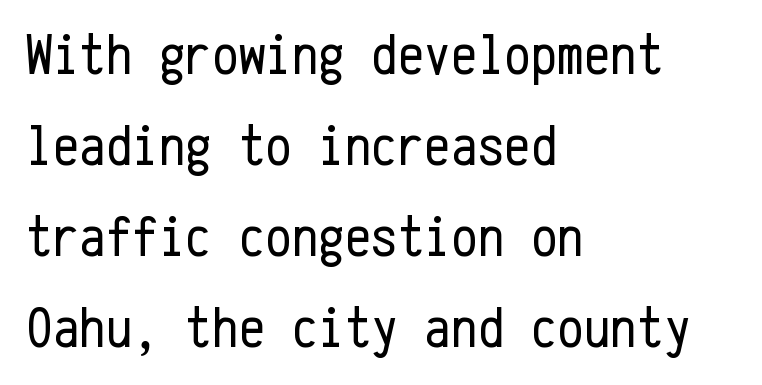
The font family rendered here belongs to the sans-serif group. In CSS terms this would be text-align: left. Does extra space separate the letters? No, they use regular spacing. Unmarked baselines from the first word to the last. No extra ink here — the face is not bold. Is this a fixed-width face? Yes — each glyph sits in an identical cell.
